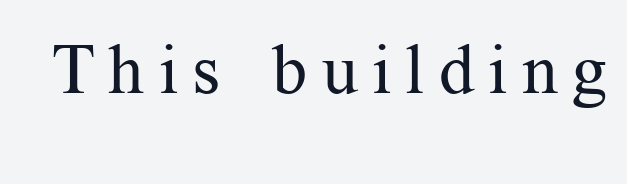
{"serif": "yes", "italic": "no", "bold": "no", "weight": "regular", "width": "normal", "stroke_contrast": "medium", "x_height": "medium", "monospaced": "no", "underline": "no", "letter_spacing": "wide", "letter_spacing_em": 0.2, "glyph_px": 70}
